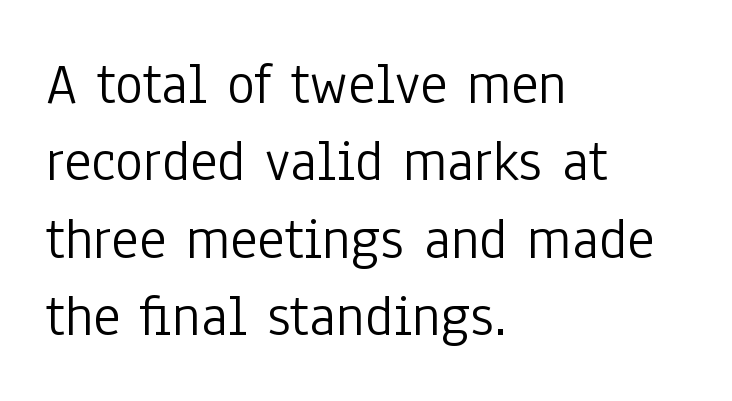
Descenders are the only things crossing below the line. The type is set solid horizontally, with unmodified tracking. The font sits on the lighter half of the weight spectrum, regular included. The rag falls on the right side of this text block. Each letter's strokes conclude bluntly, with no projecting serifs.
